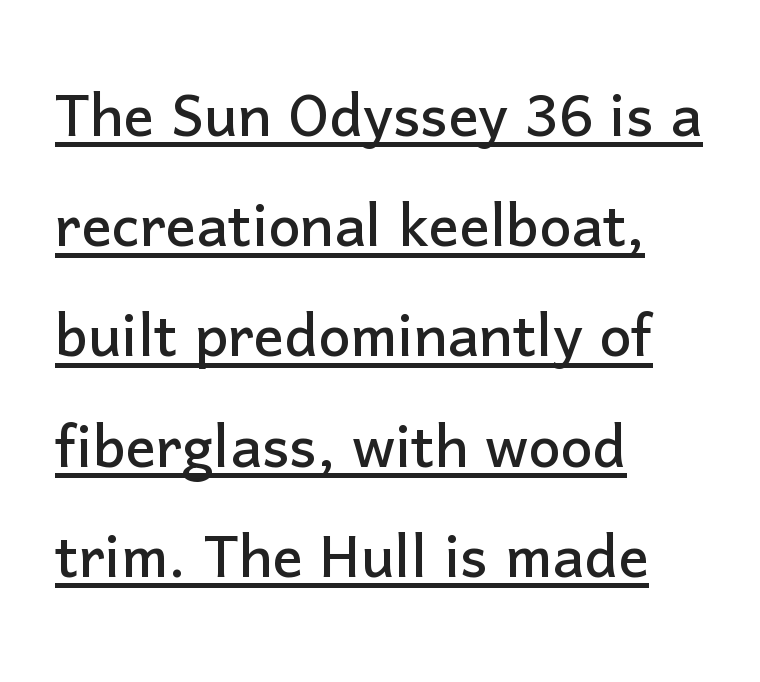
Q: Is the text italic (slanted)? A: No, it is upright.
Q: Is the typeface a serif or a sans-serif typeface? A: Sans-serif.
Q: Is the text underlined? A: Yes.
Q: How is the paragraph aligned? A: Left-aligned.
Q: Is the spacing between letters normal or unusually wide? A: Normal.
Q: Is the spacing between lines tight, normal or loose? A: Normal.
Q: Width (condensed, normal, or wide)? A: Normal.
Q: Stroke contrast? A: Low.
Q: x-height? A: Medium.
Q: Monospaced? A: No.
